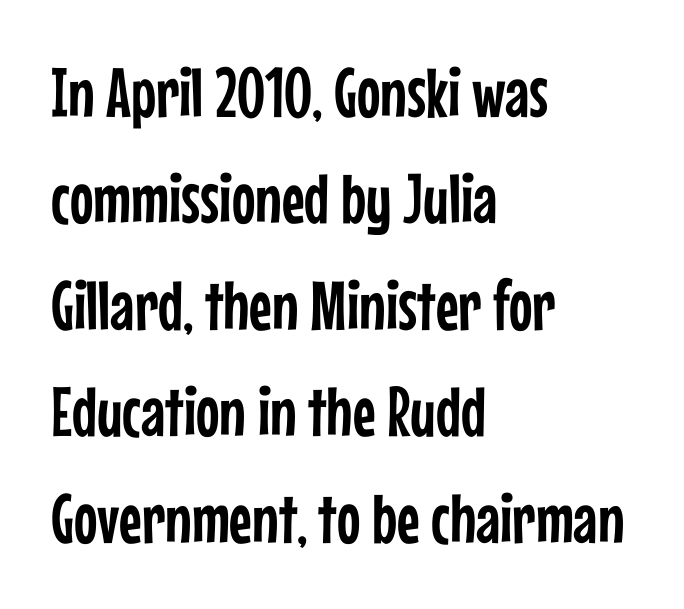
The image shows 70 px condensed sans-serif type, upright; set left-aligned, normal line spacing (1.52x), normal letter spacing, not underlined; low stroke contrast and a medium x-height.
